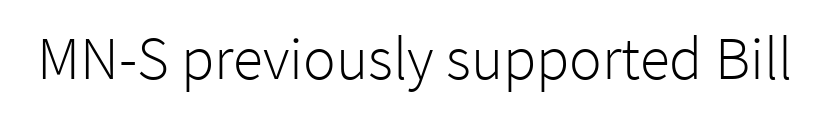
{"serif": "no", "italic": "no", "bold": "no", "weight": "light", "width": "normal", "stroke_contrast": "low", "x_height": "medium", "monospaced": "no", "underline": "no", "letter_spacing": "normal", "letter_spacing_em": 0.0, "glyph_px": 61}
